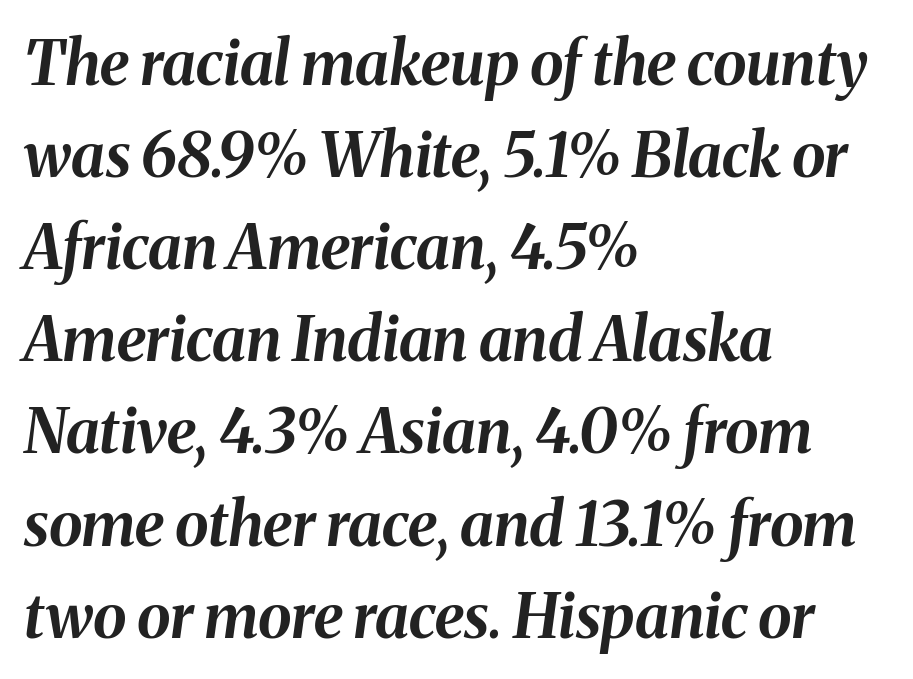
Q: Is the text bold? A: Yes.
Q: Is the text italic (slanted)? A: Yes, it leans right by about 8 degrees.
Q: Is the text underlined? A: No.
Q: How is the paragraph aligned? A: Left-aligned.
Q: Is the spacing between letters normal or unusually wide? A: Normal.
Q: Is the spacing between lines tight, normal or loose? A: Normal.
Q: Width (condensed, normal, or wide)? A: Normal.
Q: Stroke contrast? A: Medium.
Q: x-height? A: Medium.
Q: Monospaced? A: No.
